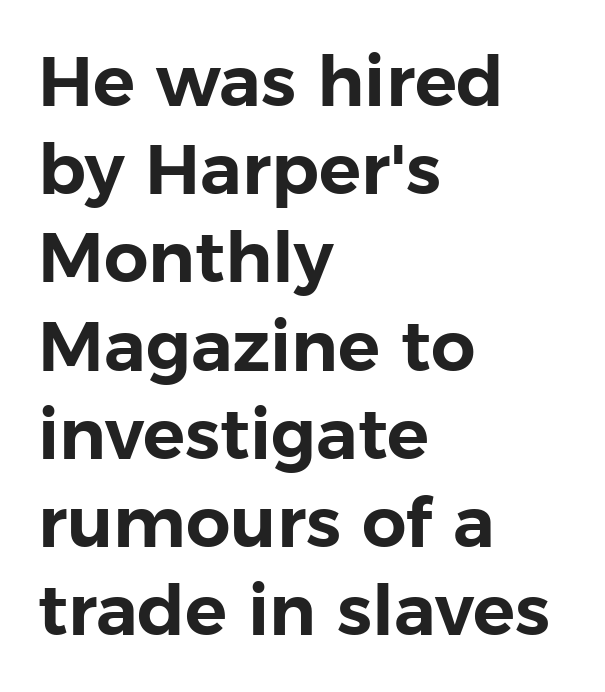
{"serif": "no", "italic": "no", "width": "normal", "stroke_contrast": "low", "x_height": "medium", "monospaced": "no", "underline": "no", "align": "left", "line_spacing": "normal", "line_spacing_ratio": 1.26, "letter_spacing": "normal", "letter_spacing_em": 0.0, "glyph_px": 70}
